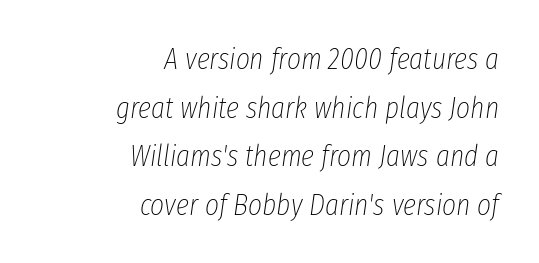
Q: Is the text bold? A: No.
Q: Is the text italic (slanted)? A: Yes, it leans right by about 8 degrees.
Q: Is the text underlined? A: No.
Q: How is the paragraph aligned? A: Right-aligned.
Q: Is the spacing between letters normal or unusually wide? A: Normal.
Q: Is the spacing between lines tight, normal or loose? A: Normal.
Q: Width (condensed, normal, or wide)? A: Condensed.
Q: Stroke contrast? A: Low.
Q: x-height? A: Medium.
Q: Monospaced? A: No.
